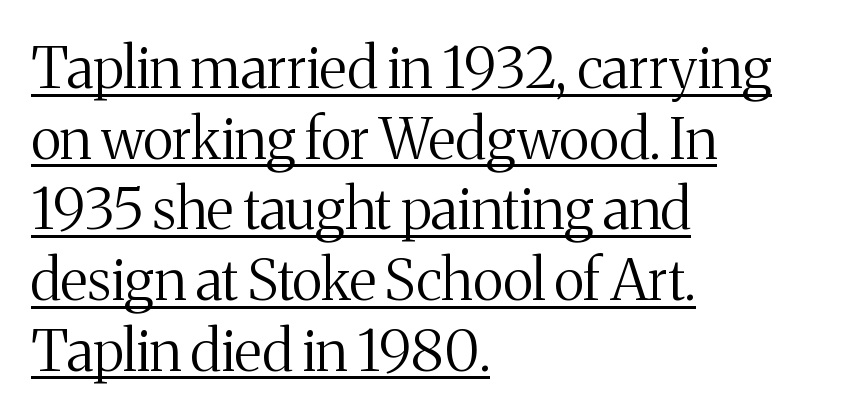
{"serif": "yes", "italic": "no", "bold": "no", "weight": "regular", "width": "normal", "stroke_contrast": "medium", "x_height": "medium", "monospaced": "no", "underline": "yes", "align": "left", "line_spacing_ratio": 1.24, "letter_spacing": "normal", "letter_spacing_em": 0.0, "glyph_px": 57}
